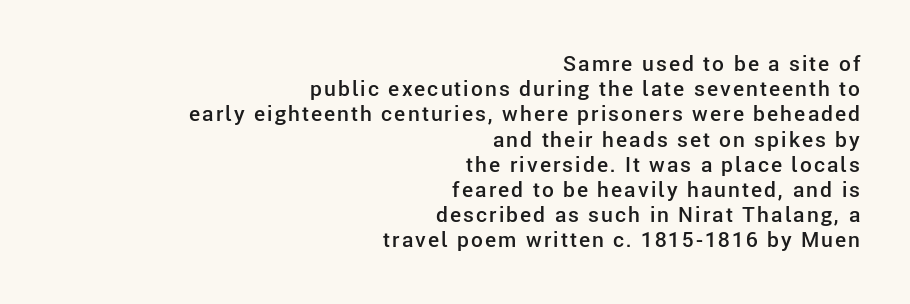
{"italic": "no", "bold": "semi", "underline": "no", "align": "right", "line_spacing_ratio": 1.2, "glyph_px": 21}
